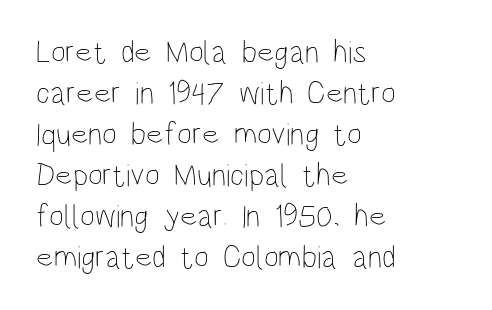
{"italic": "no", "bold": "no", "weight": "thin", "width": "condensed", "stroke_contrast": "low", "x_height": "large", "monospaced": "no", "underline": "no", "align": "left", "line_spacing": "normal", "line_spacing_ratio": 1.28, "letter_spacing": "normal", "letter_spacing_em": 0.0, "glyph_px": 32}
